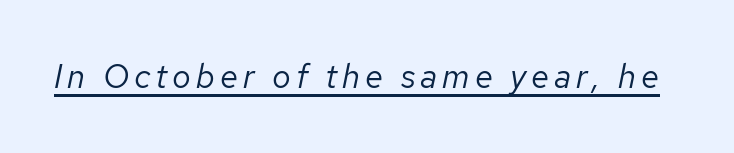
The image shows 33 px regular-weight type, italic (leaning right); set underlined; low stroke contrast and a medium x-height.
